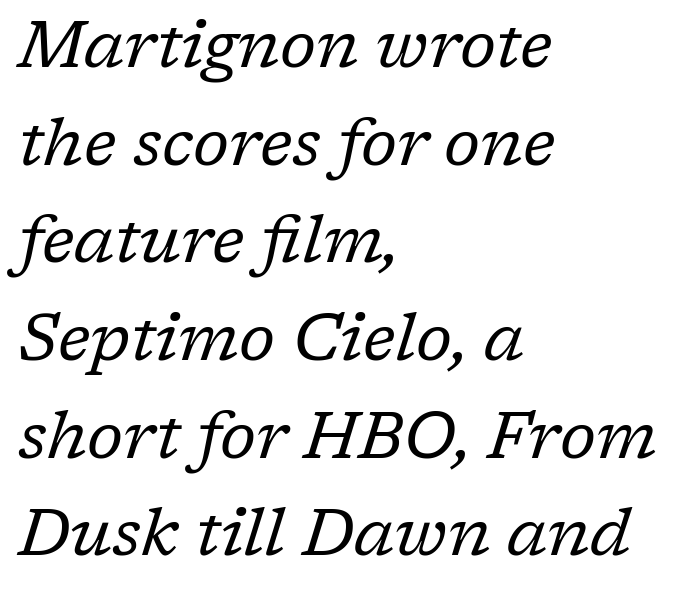
To sum up the face: it has serifs. A quiet, ordinary-to-light weight characterises the typeface. Look at the tracking — it's just the regular setting, nothing added. Slant detected: the letters are inclined. The paragraph shown leans on its left margin. Spacing verdict: proportional, widths tailored to each character.
